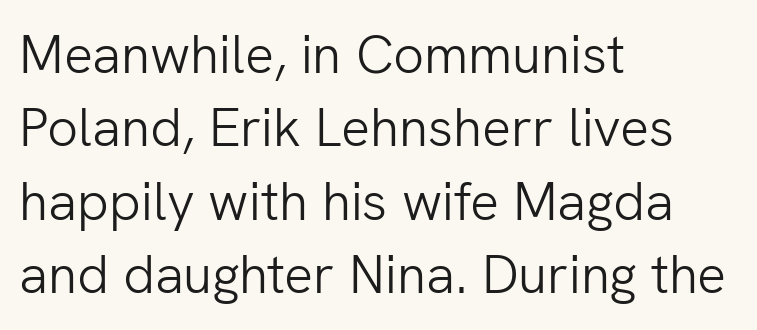
Q: Is the text bold? A: No.
Q: Is the text italic (slanted)? A: No, it is upright.
Q: Is the typeface a serif or a sans-serif typeface? A: Sans-serif.
Q: Is the text underlined? A: No.
Q: How is the paragraph aligned? A: Left-aligned.
Q: Is the spacing between letters normal or unusually wide? A: Normal.
Q: Is the spacing between lines tight, normal or loose? A: Normal.
Q: Width (condensed, normal, or wide)? A: Normal.
Q: Stroke contrast? A: Low.
Q: x-height? A: Medium.
Q: Monospaced? A: No.
